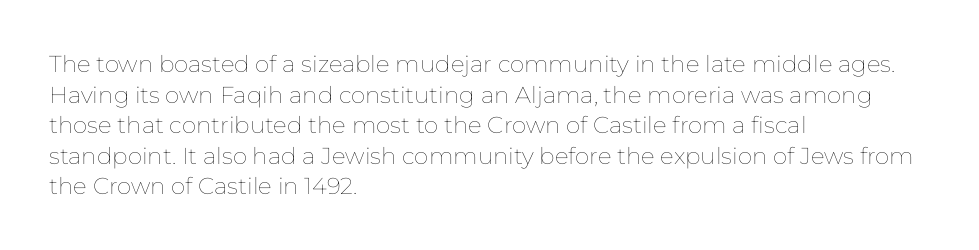
The image shows 23 px text type, upright; set left-aligned, normal line spacing (1.33x), normal letter spacing, not underlined.
